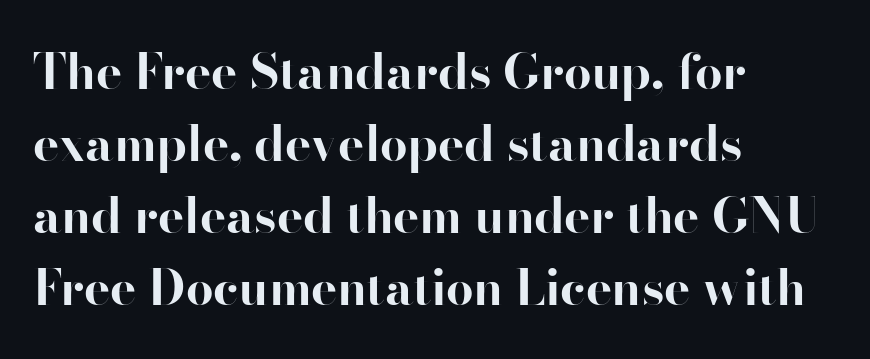
{"serif": "no", "italic": "no", "bold": "yes", "weight": "bold", "width": "normal", "stroke_contrast": "high", "x_height": "small", "monospaced": "no", "underline": "no", "align": "left", "line_spacing": "normal", "line_spacing_ratio": 1.47, "letter_spacing": "normal", "letter_spacing_em": 0.0, "glyph_px": 49}
